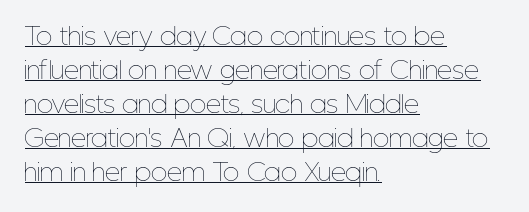
Italic: no, the glyphs are upright roman. The gaps between neighbouring characters are ordinary and unremarkable. Weight: in the light-to-regular range. Leading matches the norm, producing a regular column. Caption: multi-line text, flush left, ragged right. Glance below the letters and you will spot a drawn line.
